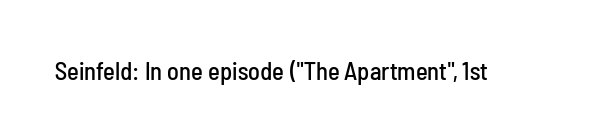
Q: Is the text italic (slanted)? A: No, it is upright.
Q: Is the text underlined? A: No.
Q: Is the spacing between letters normal or unusually wide? A: Normal.
